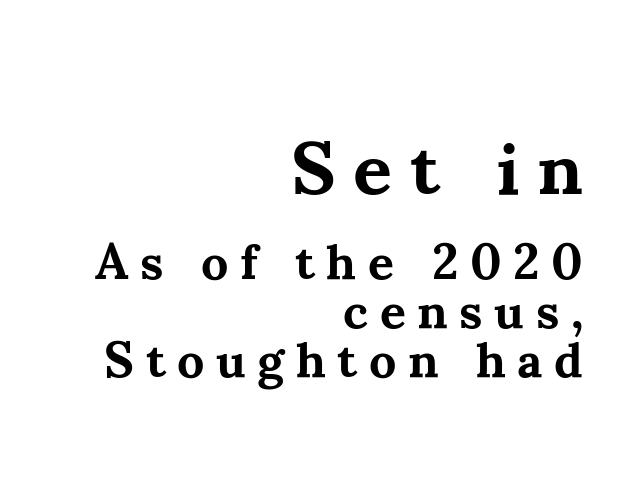
Q: Is the text bold? A: Yes.
Q: Is the text italic (slanted)? A: No, it is upright.
Q: Is the typeface a serif or a sans-serif typeface? A: Serif.
Q: Is the text underlined? A: No.
Q: How is the paragraph aligned? A: Right-aligned.
Q: Is the spacing between letters normal or unusually wide? A: Unusually wide.
Q: Is the spacing between lines tight, normal or loose? A: Tight.
Q: Which block of text is set in a larger size, the first (top) or the second (bottom)? A: The first (top) one.
Q: Width (condensed, normal, or wide)? A: Normal.
Q: Stroke contrast? A: Medium.
Q: x-height? A: Small.
Q: Monospaced? A: No.
